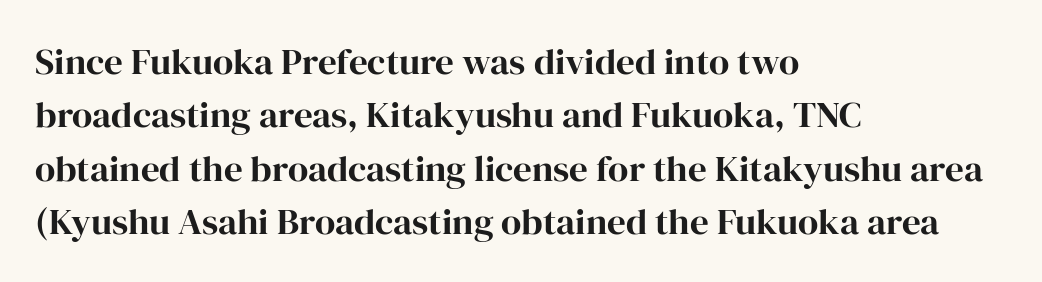
The image shows 37 px bold serif type, upright; set left-aligned, normal line spacing (1.44x), normal letter spacing, not underlined; high stroke contrast and a medium x-height.
